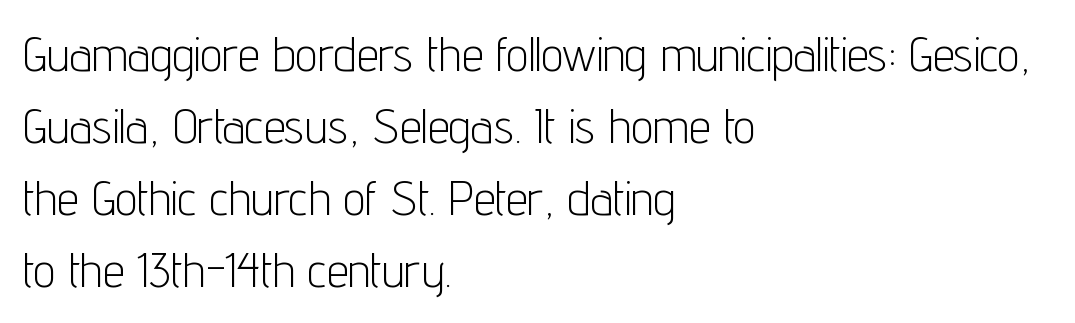
Q: Is the text bold? A: No.
Q: Is the text italic (slanted)? A: No, it is upright.
Q: Is the typeface a serif or a sans-serif typeface? A: Sans-serif.
Q: Is the text underlined? A: No.
Q: How is the paragraph aligned? A: Left-aligned.
Q: Is the spacing between letters normal or unusually wide? A: Normal.
Q: Is the spacing between lines tight, normal or loose? A: Normal.
Q: Width (condensed, normal, or wide)? A: Condensed.
Q: Stroke contrast? A: Low.
Q: x-height? A: Medium.
Q: Monospaced? A: No.
